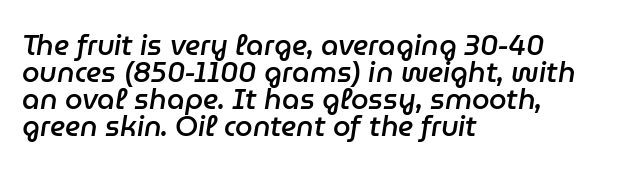
The image shows 28 px semibold type, italic (leaning right); set left-aligned, tight line spacing (0.97x), normal letter spacing, not underlined; low stroke contrast and a medium x-height.
